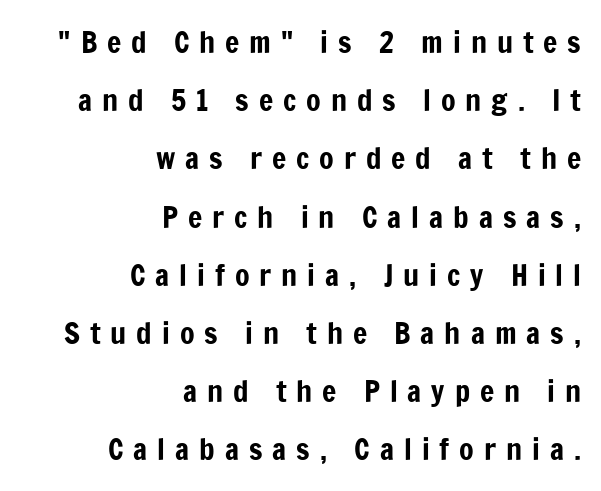
{"serif": "no", "italic": "no", "width": "condensed", "stroke_contrast": "low", "x_height": "medium", "monospaced": "no", "underline": "no", "align": "right", "line_spacing": "loose", "line_spacing_ratio": 1.94, "letter_spacing": "wide", "letter_spacing_em": 0.33, "glyph_px": 30}
